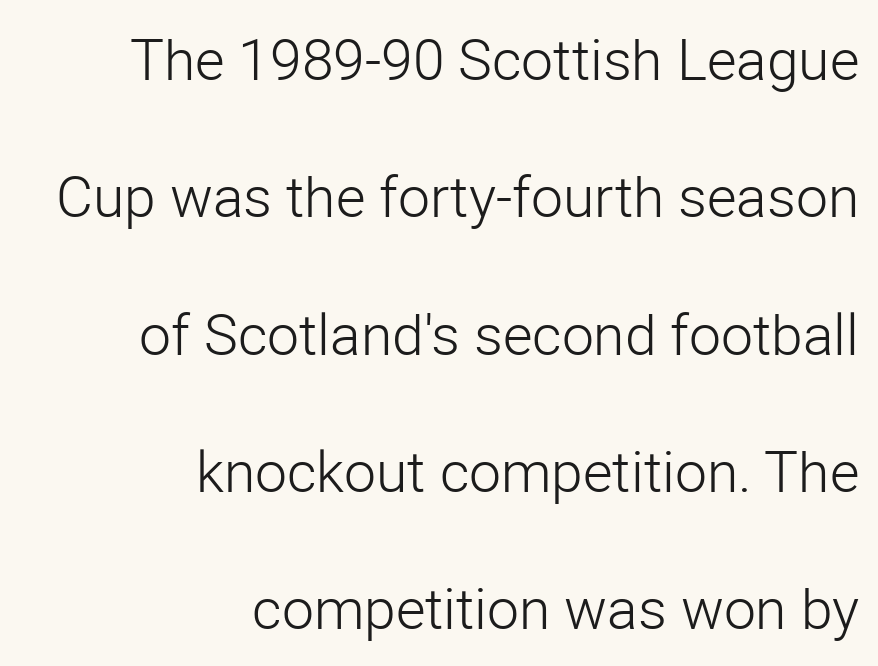
The space between consecutive lines is lavish. No feet cap the strokes, marking this as sans-serif type. The letters advance in unequal steps, a hallmark of proportional type. This rendering leaves character spacing at its baseline value.
